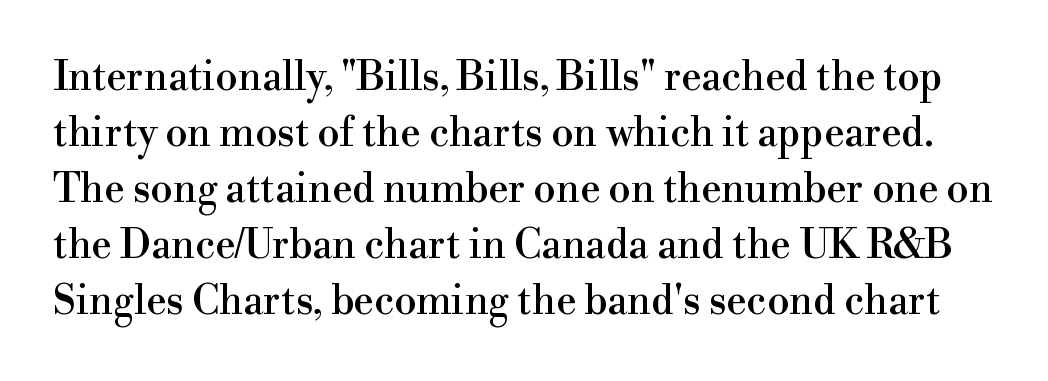
The image shows 40 px serif type, upright; set normal line spacing (1.4x), normal letter spacing, not underlined; a small x-height.
